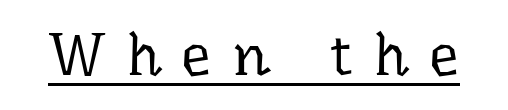
Q: Is the text bold? A: No.
Q: Is the text italic (slanted)? A: No, it is upright.
Q: Is the typeface a serif or a sans-serif typeface? A: Serif.
Q: Is the text underlined? A: Yes.
Q: Is the spacing between letters normal or unusually wide? A: Unusually wide.
Q: Width (condensed, normal, or wide)? A: Normal.
Q: Stroke contrast? A: Low.
Q: x-height? A: Medium.
Q: Monospaced? A: No.
